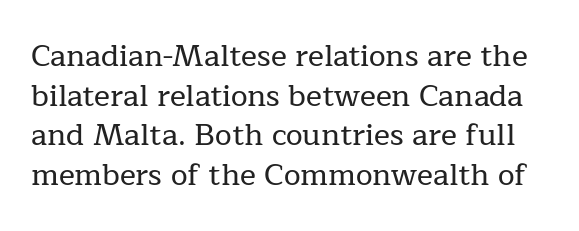
Q: Is the text italic (slanted)? A: No, it is upright.
Q: Is the typeface a serif or a sans-serif typeface? A: Serif.
Q: Is the text underlined? A: No.
Q: Is the spacing between letters normal or unusually wide? A: Normal.
Q: Is the spacing between lines tight, normal or loose? A: Normal.
Q: Width (condensed, normal, or wide)? A: Normal.
Q: Stroke contrast? A: Low.
Q: x-height? A: Medium.
Q: Monospaced? A: No.
